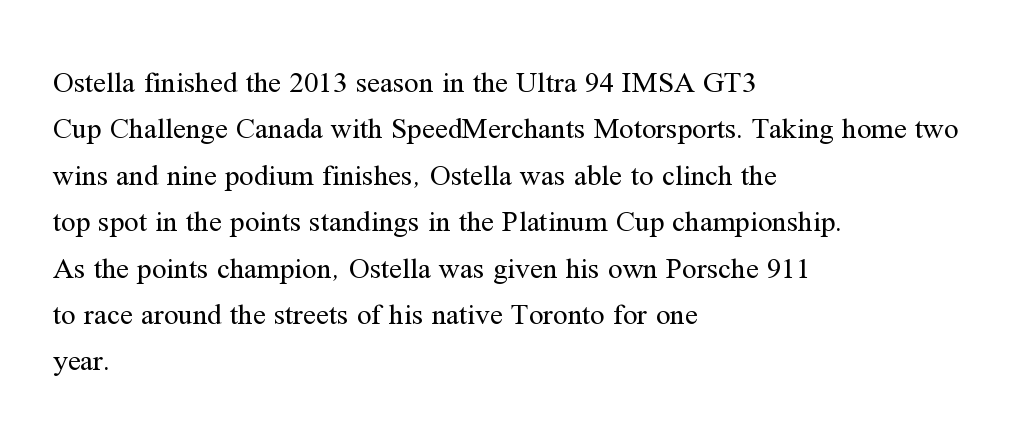
Q: Is the text bold? A: No.
Q: Is the text italic (slanted)? A: No, it is upright.
Q: Is the typeface a serif or a sans-serif typeface? A: Serif.
Q: Is the text underlined? A: No.
Q: How is the paragraph aligned? A: Left-aligned.
Q: Is the spacing between letters normal or unusually wide? A: Normal.
Q: Is the spacing between lines tight, normal or loose? A: Normal.
Q: Width (condensed, normal, or wide)? A: Normal.
Q: Stroke contrast? A: Medium.
Q: x-height? A: Medium.
Q: Monospaced? A: No.
